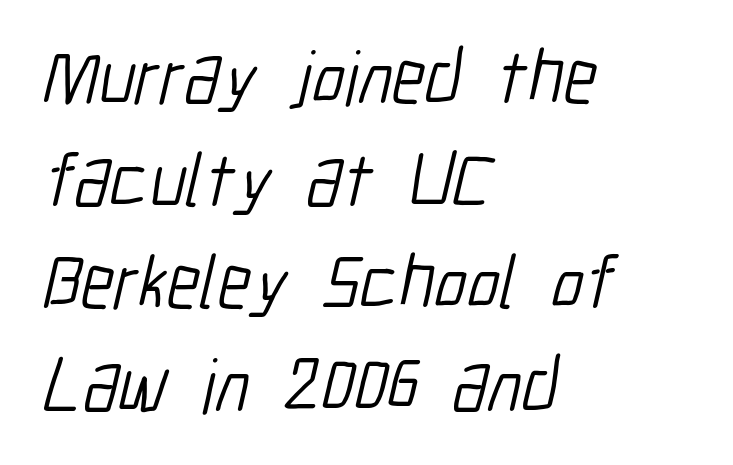
Q: Is the text bold? A: No.
Q: Is the typeface a serif or a sans-serif typeface? A: Sans-serif.
Q: Is the text underlined? A: No.
Q: How is the paragraph aligned? A: Left-aligned.
Q: Is the spacing between letters normal or unusually wide? A: Normal.
Q: Is the spacing between lines tight, normal or loose? A: Normal.
Q: Width (condensed, normal, or wide)? A: Condensed.
Q: Stroke contrast? A: Low.
Q: x-height? A: Medium.
Q: Monospaced? A: No.
